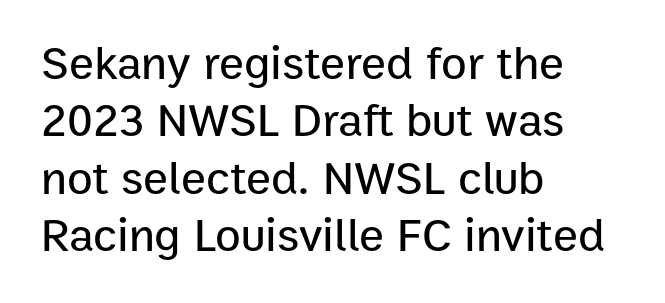
Looks like regular typesetting: each glyph gets only the width it needs. Inter-character spacing is left at the font's built-in metrics. What kind of face is this? One without serifs — a sans. This is the regular roman posture of the typeface.
